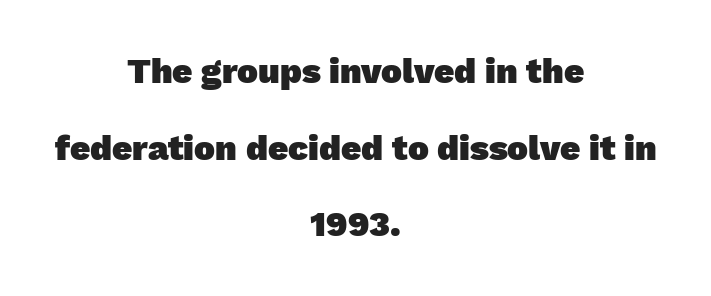
{"serif": "no", "bold": "yes", "weight": "heavy", "width": "normal", "stroke_contrast": "low", "x_height": "medium", "monospaced": "no", "underline": "no", "align": "center", "line_spacing": "loose", "line_spacing_ratio": 2.19, "letter_spacing": "normal", "letter_spacing_em": 0.0, "glyph_px": 35}
